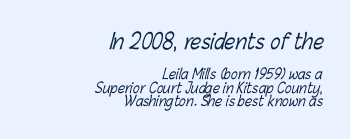
A student would notice the top passage is typeset larger than what follows. Students, note that the glyphs here touch the page at normal intervals. Bold? No — there's no thickening of the strokes. Anything drawn beneath the words? Only blank space. Short and long lines alike share a common ending point at right. Whoever set this chose condensed vertical rhythm over breathing room.
